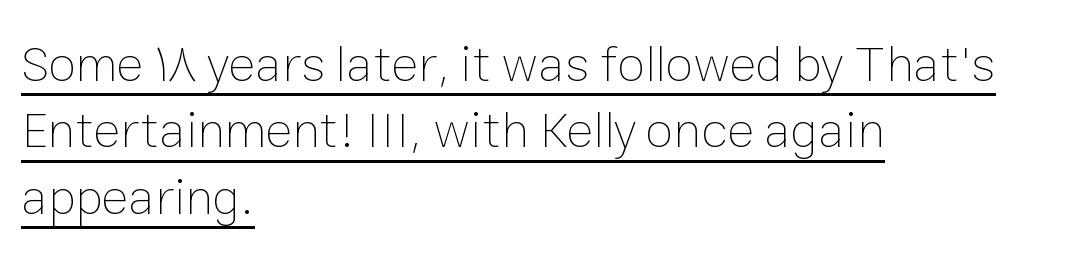
{"italic": "no", "bold": "no", "weight": "thin", "width": "normal", "stroke_contrast": "low", "x_height": "medium", "monospaced": "no", "underline": "yes", "align": "left", "line_spacing": "normal", "line_spacing_ratio": 1.3, "letter_spacing": "normal", "letter_spacing_em": 0.0, "glyph_px": 51}
